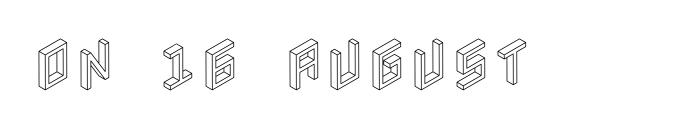
{"italic": "no", "width": "condensed", "x_height": "large", "underline": "no", "letter_spacing": "normal", "letter_spacing_em": 0.0, "glyph_px": 57}
